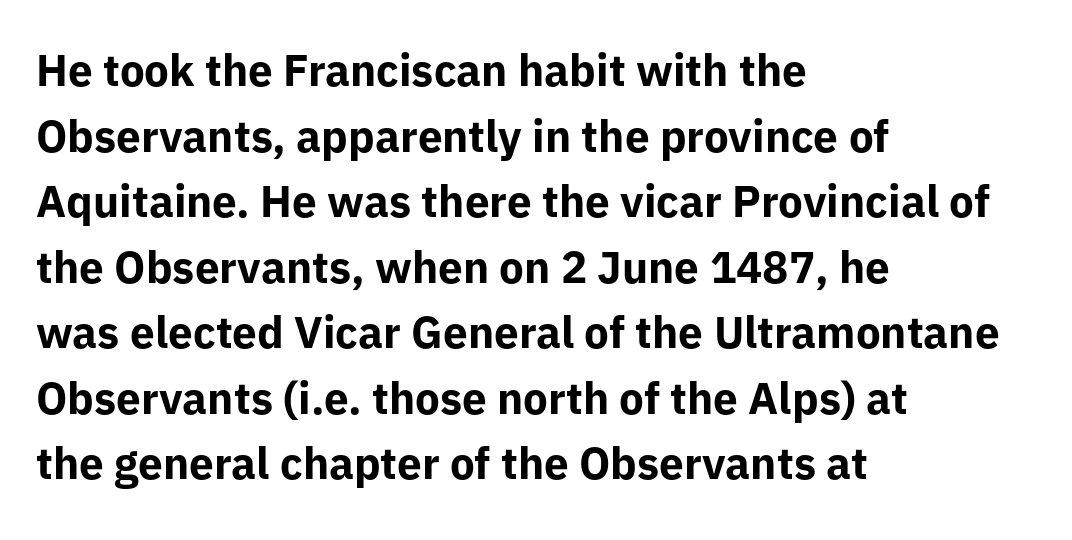
{"serif": "no", "italic": "no", "bold": "yes", "weight": "bold", "width": "normal", "stroke_contrast": "low", "x_height": "medium", "monospaced": "no", "underline": "no", "align": "left", "line_spacing": "normal", "line_spacing_ratio": 1.49, "letter_spacing": "normal", "letter_spacing_em": 0.0, "glyph_px": 44}
